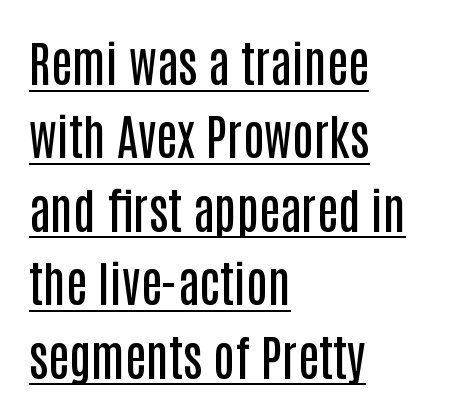
The image shows 48 px semibold, condensed sans-serif type, upright; set left-aligned, normal line spacing (1.53x), normal letter spacing, underlined; low stroke contrast and a large x-height.
